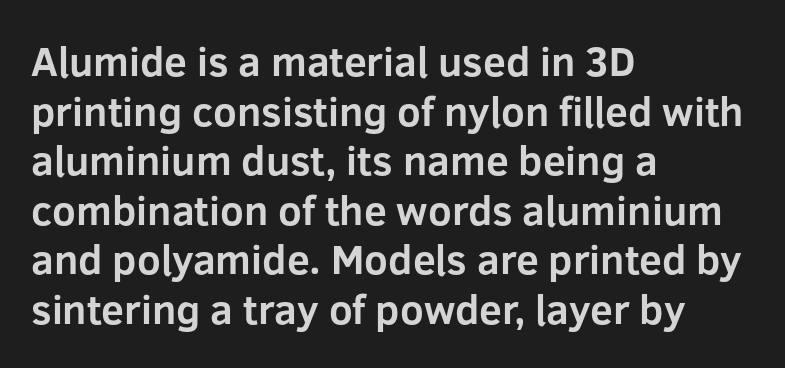
Glance below the letters and you will spot only blank space. Weight check: bold — yes, fully. The characters display no serif detailing; their extremities are plain. Alignment: flush left. A typesetter would call this proportional, since set widths differ per character. The horizontal fit of the characters is conventional and even.
